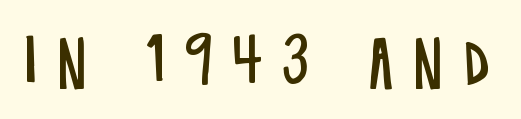
The image shows 59 px regular-weight, condensed sans-serif type, upright; set unusually wide letter spacing (+0.34 em), not underlined; low stroke contrast and a large x-height.
